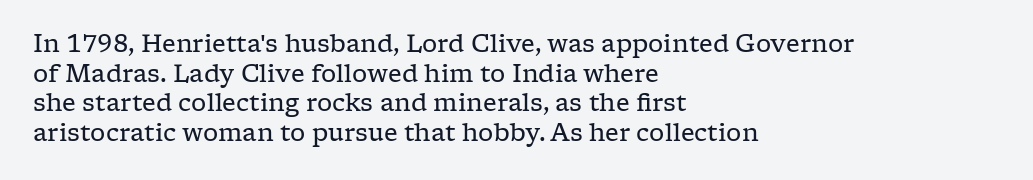
{"italic": "no", "bold": "no", "underline": "no", "align": "left", "line_spacing_ratio": 1.23, "letter_spacing": "normal", "letter_spacing_em": 0.0, "glyph_px": 24}
